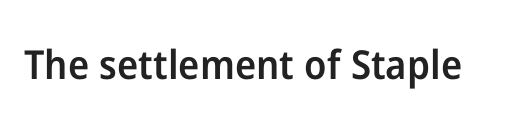
Q: Is the text bold? A: Semi-bold.
Q: Is the text italic (slanted)? A: No, it is upright.
Q: Is the typeface a serif or a sans-serif typeface? A: Sans-serif.
Q: Is the text underlined? A: No.
Q: Is the spacing between letters normal or unusually wide? A: Normal.
Q: Width (condensed, normal, or wide)? A: Normal.
Q: Stroke contrast? A: Low.
Q: x-height? A: Medium.
Q: Monospaced? A: No.
